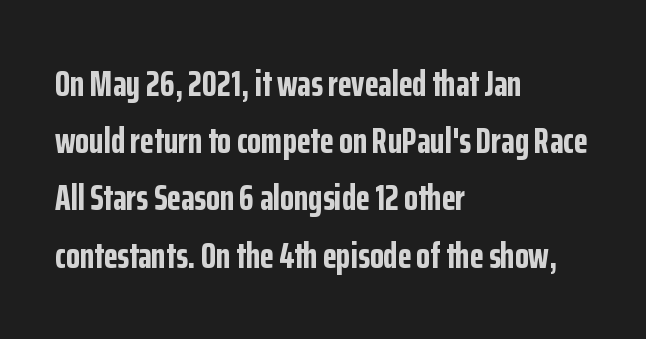
The image shows 36 px bold, condensed sans-serif type, upright; set left-aligned, normal line spacing (1.59x), normal letter spacing, not underlined; low stroke contrast and a medium x-height.
